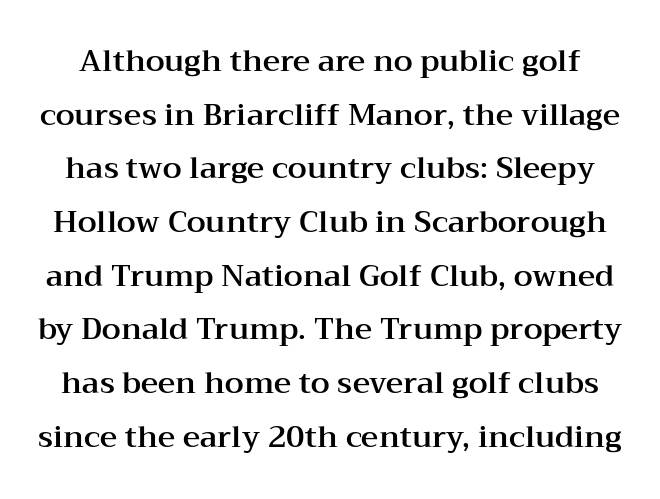
{"serif": "yes", "italic": "no", "width": "wide", "stroke_contrast": "medium", "x_height": "medium", "monospaced": "no", "underline": "no", "line_spacing_ratio": 1.79, "letter_spacing": "normal", "letter_spacing_em": 0.0, "glyph_px": 30}
